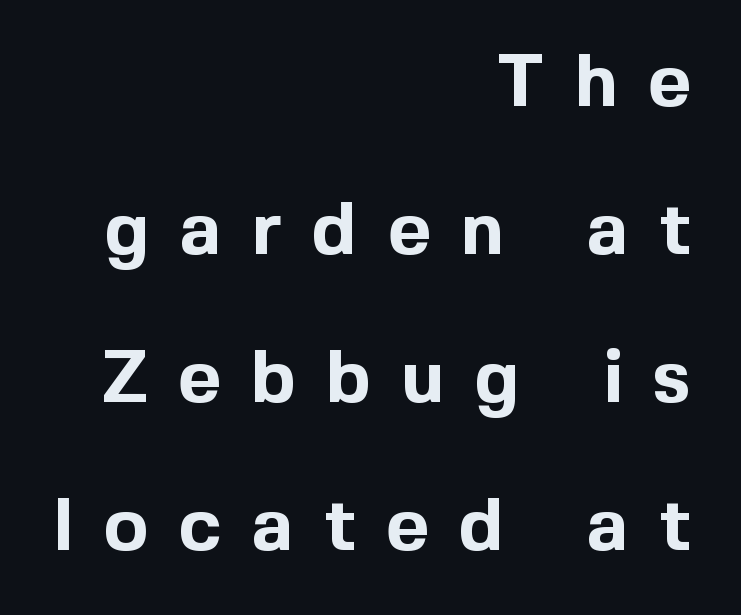
{"serif": "no", "italic": "no", "bold": "yes", "weight": "bold", "width": "normal", "x_height": "medium", "monospaced": "no", "underline": "no", "align": "right", "line_spacing": "loose", "line_spacing_ratio": 2.0, "letter_spacing": "wide", "letter_spacing_em": 0.41, "glyph_px": 74}
